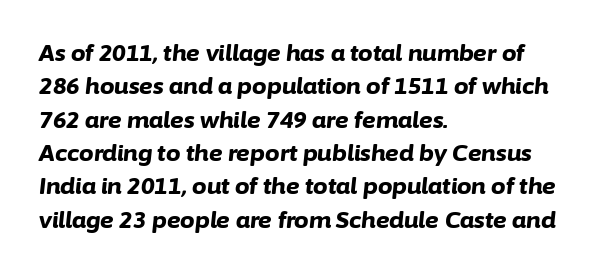
Observe the lean: these are italic letterforms. Each glyph is drawn with heavy, bold strokes. Nobody drew a line under any word here. The designer left line spacing at the default. The typesetter chose a ragged-right arrangement here.
